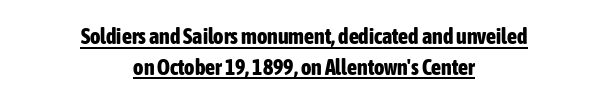
{"italic": "no", "bold": "yes", "underline": "yes", "align": "center", "line_spacing": "normal", "line_spacing_ratio": 1.4, "letter_spacing": "normal", "letter_spacing_em": 0.0, "glyph_px": 22}
